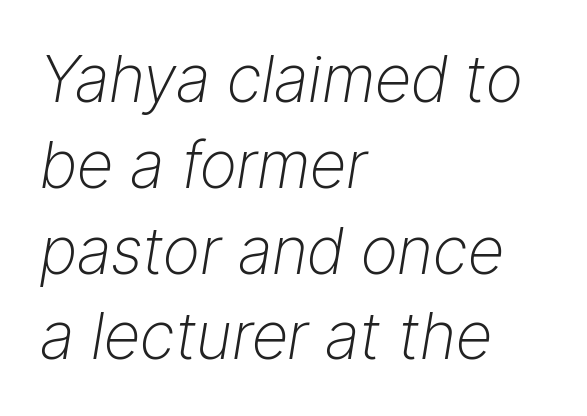
Q: Is the text bold? A: No.
Q: Is the text italic (slanted)? A: Yes, it leans right by about 9 degrees.
Q: Is the text underlined? A: No.
Q: How is the paragraph aligned? A: Left-aligned.
Q: Is the spacing between letters normal or unusually wide? A: Normal.
Q: Is the spacing between lines tight, normal or loose? A: Normal.
Q: Width (condensed, normal, or wide)? A: Normal.
Q: Stroke contrast? A: Low.
Q: x-height? A: Medium.
Q: Monospaced? A: No.
